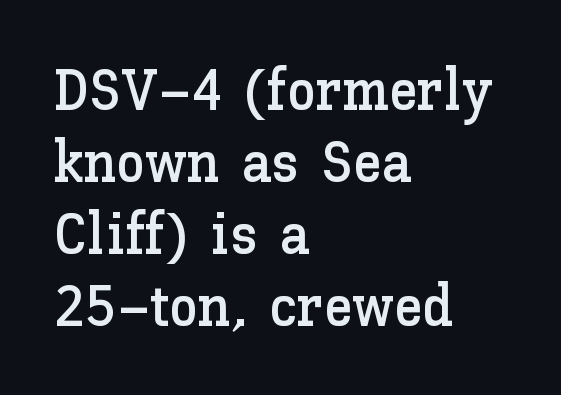
{"italic": "no", "width": "normal", "stroke_contrast": "low", "x_height": "medium", "monospaced": "no", "underline": "no", "align": "left", "line_spacing_ratio": 1.24, "letter_spacing": "normal", "letter_spacing_em": 0.0, "glyph_px": 58}
